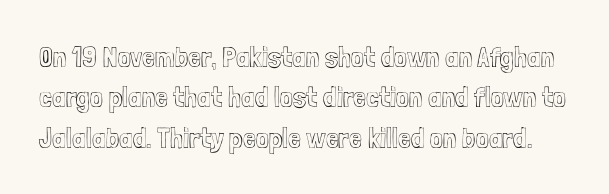
How are the letters spaced? Ordinarily, with no added tracking. You could not count columns in this text — the font is proportionally spaced. Unmarked baselines from the first word to the last. A typesetter would mark this as roman, not italic. Rows of type keep a routine distance in the vertical direction.
